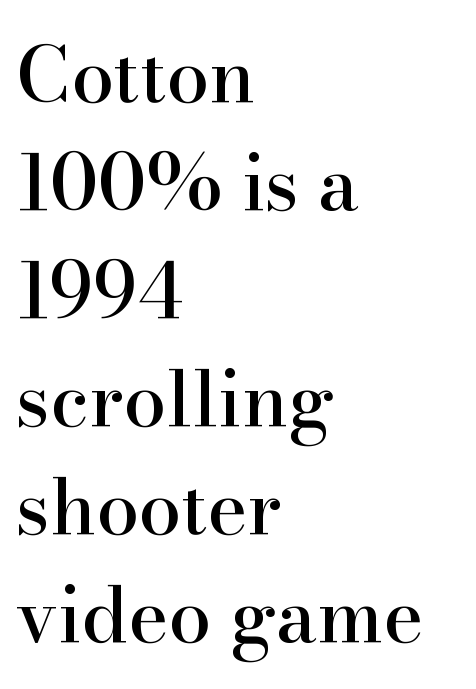
{"serif": "yes", "italic": "no", "width": "normal", "stroke_contrast": "high", "x_height": "small", "monospaced": "no", "underline": "no", "align": "left", "line_spacing": "normal", "line_spacing_ratio": 1.42, "letter_spacing": "normal", "letter_spacing_em": 0.0, "glyph_px": 76}
